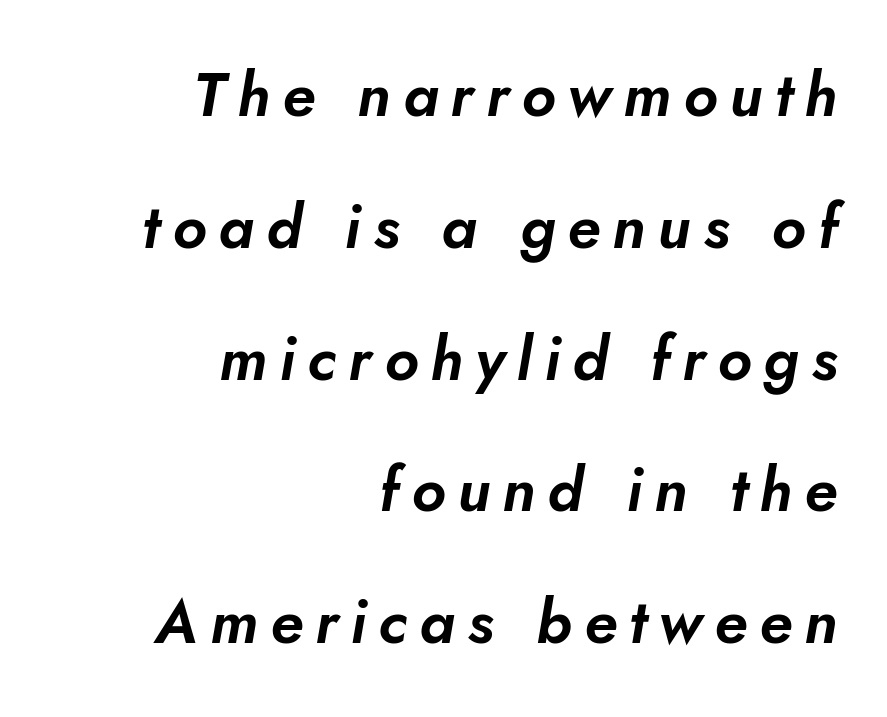
Caption: expanded tracking, letters set apart. This sample uses an oblique cut, with every glyph tilted off the vertical. You could not count columns in this text — the font is proportionally spaced. All the whitespace from short lines collects on the left. These lines stand farther apart than default settings would place them. The zone under the glyphs is completely vacant.
